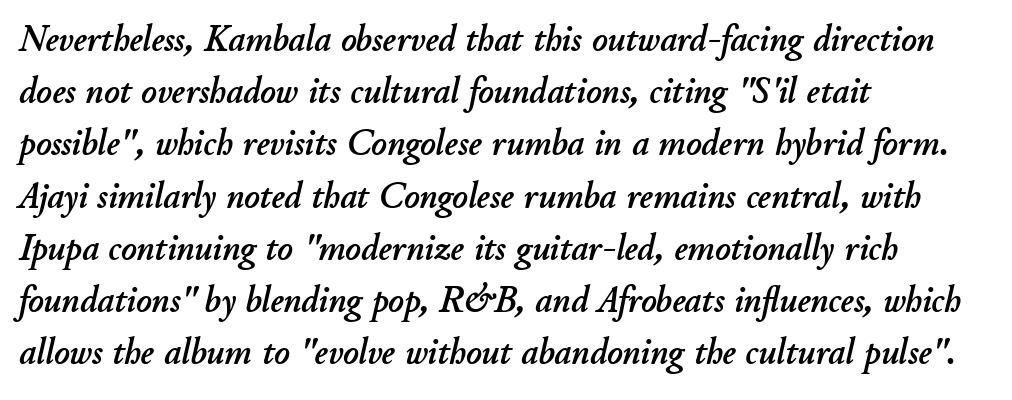
Regarding leading, the lines here are spaced in the standard way. Honestly, the letter spacing is just normal — you wouldn't notice it. Varying glyph widths throughout — classic text-font behaviour. Caption: multi-line text, flush left, ragged right. You can tell it's italic because the verticals aren't actually vertical.
